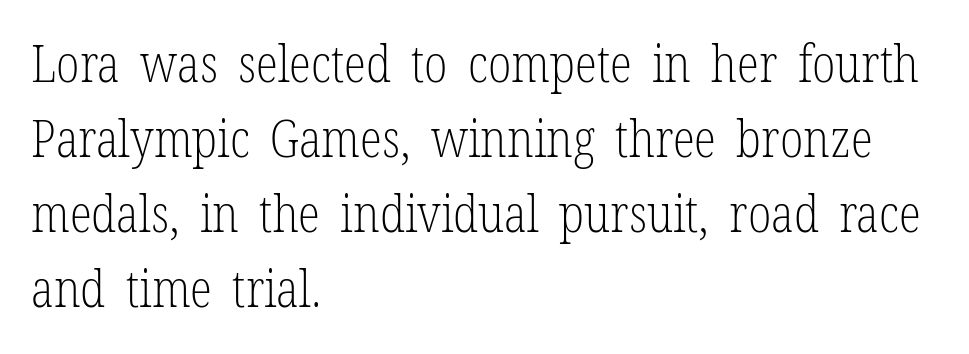
Q: Is the text bold? A: No.
Q: Is the text italic (slanted)? A: No, it is upright.
Q: Is the typeface a serif or a sans-serif typeface? A: Serif.
Q: Is the text underlined? A: No.
Q: How is the paragraph aligned? A: Left-aligned.
Q: Is the spacing between letters normal or unusually wide? A: Normal.
Q: Is the spacing between lines tight, normal or loose? A: Normal.
Q: Width (condensed, normal, or wide)? A: Condensed.
Q: Stroke contrast? A: Low.
Q: x-height? A: Medium.
Q: Monospaced? A: No.
